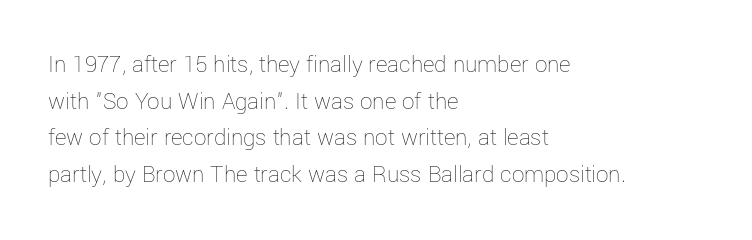
{"italic": "no", "bold": "no", "underline": "no", "align": "left", "line_spacing": "normal", "line_spacing_ratio": 1.47, "letter_spacing": "normal", "letter_spacing_em": 0.0, "glyph_px": 25}
